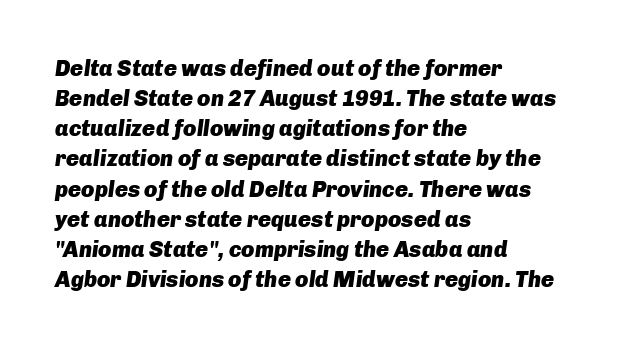
The typography opts for an oblique posture over an upright one. Typesetter's note: full bold, strokes at maximum text heaviness. Horizontally, the lines are justified to the leading edge only. The passage shown is not underscored anywhere. Normally led — the rows are evenly, conventionally spaced. The passage shown has conventional tracking throughout.
